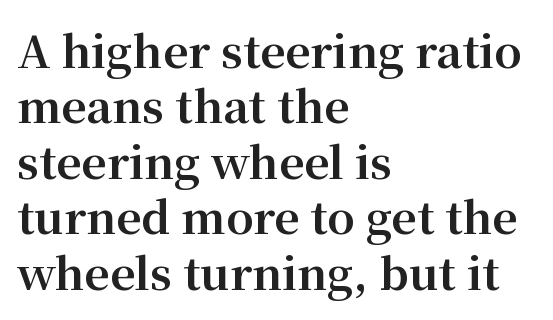
The image shows 44 px bold serif type, upright; set left-aligned, normal line spacing (1.26x), normal letter spacing, not underlined; medium stroke contrast and a medium x-height.
